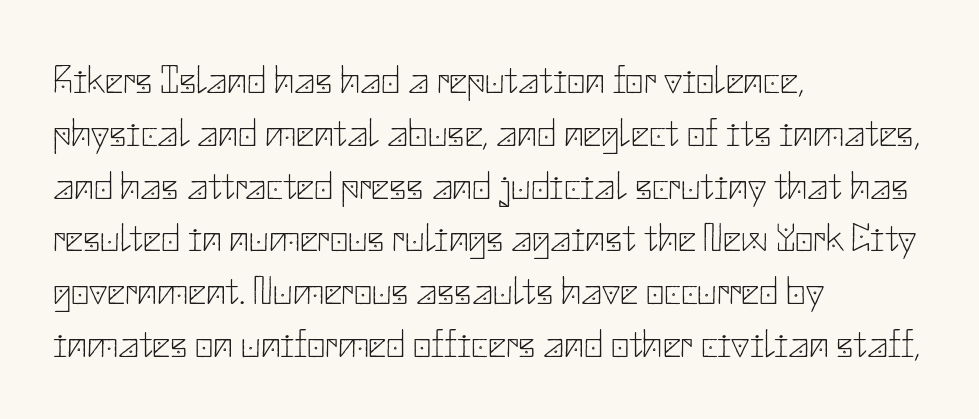
Is the stroke heavy? The answer is a plain regular-or-lighter. These lines were composed using upright roman letters. The line texture is even and compact thanks to regular tracking. Horizontally, the lines are justified to the leading edge only. Check where the strokes stop: nothing finishes them off — pure sans. Descender tails drop into unmarked territory.
